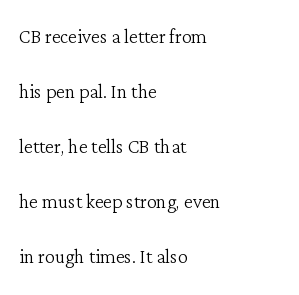
Q: Is the text bold? A: No.
Q: Is the text italic (slanted)? A: No, it is upright.
Q: Is the text underlined? A: No.
Q: How is the paragraph aligned? A: Left-aligned.
Q: Is the spacing between letters normal or unusually wide? A: Normal.
Q: Is the spacing between lines tight, normal or loose? A: Loose.
